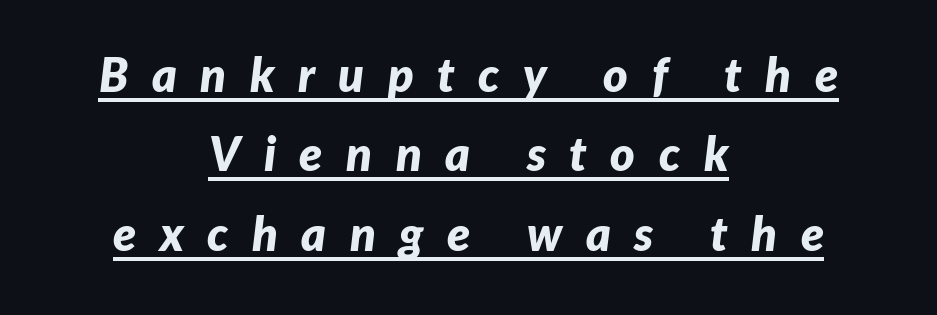
Q: Is the text bold? A: Yes.
Q: Is the text italic (slanted)? A: Yes, it leans right by about 7 degrees.
Q: Is the text underlined? A: Yes.
Q: How is the paragraph aligned? A: Centered.
Q: Is the spacing between letters normal or unusually wide? A: Unusually wide.
Q: Is the spacing between lines tight, normal or loose? A: Normal.
Q: Width (condensed, normal, or wide)? A: Normal.
Q: Stroke contrast? A: Low.
Q: x-height? A: Medium.
Q: Monospaced? A: No.
